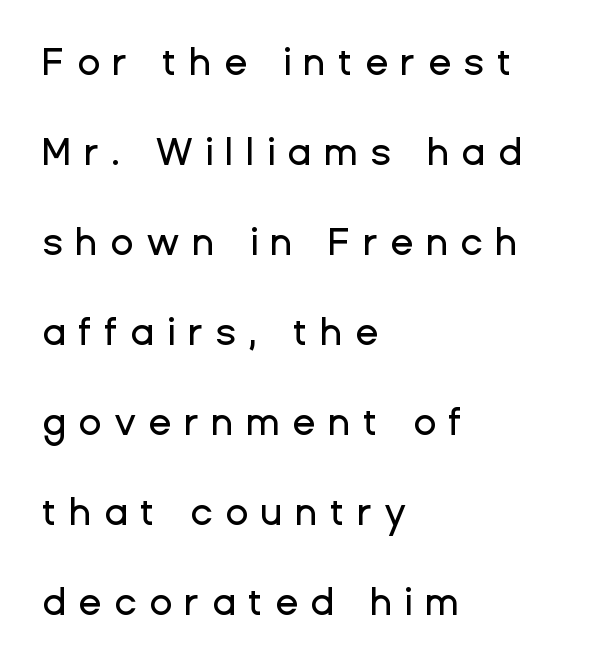
{"serif": "no", "italic": "no", "width": "normal", "stroke_contrast": "low", "x_height": "medium", "monospaced": "no", "underline": "no", "align": "left", "line_spacing": "loose", "line_spacing_ratio": 2.37, "letter_spacing": "wide", "letter_spacing_em": 0.32, "glyph_px": 38}
